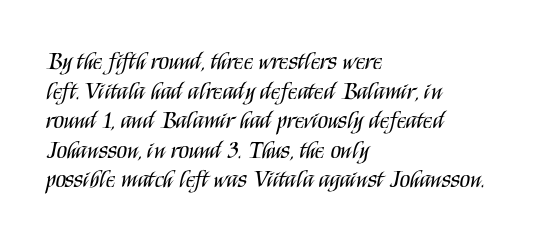
Q: Is the text bold? A: No.
Q: Is the text italic (slanted)? A: Yes.
Q: Is the text underlined? A: No.
Q: How is the paragraph aligned? A: Left-aligned.
Q: Is the spacing between letters normal or unusually wide? A: Normal.
